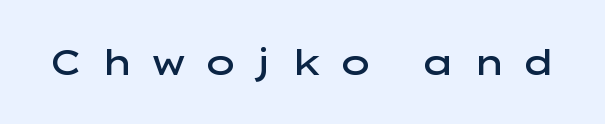
{"serif": "no", "italic": "no", "bold": "semi", "weight": "semibold", "width": "wide", "stroke_contrast": "low", "x_height": "medium", "monospaced": "no", "underline": "no", "letter_spacing": "wide", "letter_spacing_em": 0.44, "glyph_px": 35}
